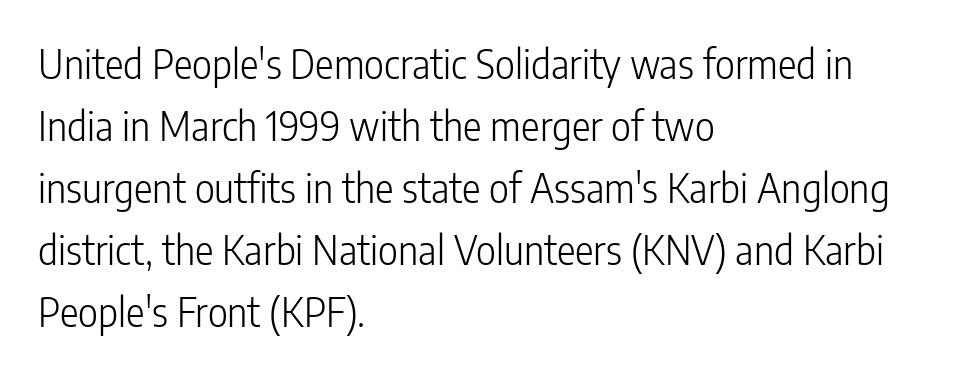
The image shows 39 px light, condensed sans-serif type, upright; set left-aligned, normal line spacing (1.59x), normal letter spacing, not underlined; low stroke contrast and a medium x-height.
